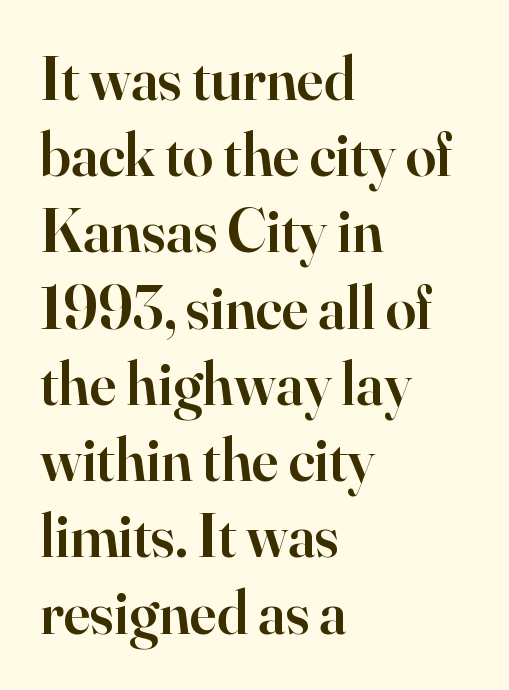
Q: Is the text bold? A: Semi-bold.
Q: Is the text italic (slanted)? A: No, it is upright.
Q: Is the typeface a serif or a sans-serif typeface? A: Serif.
Q: Is the text underlined? A: No.
Q: How is the paragraph aligned? A: Left-aligned.
Q: Is the spacing between letters normal or unusually wide? A: Normal.
Q: Is the spacing between lines tight, normal or loose? A: Normal.
Q: Width (condensed, normal, or wide)? A: Normal.
Q: Stroke contrast? A: High.
Q: x-height? A: Small.
Q: Monospaced? A: No.
